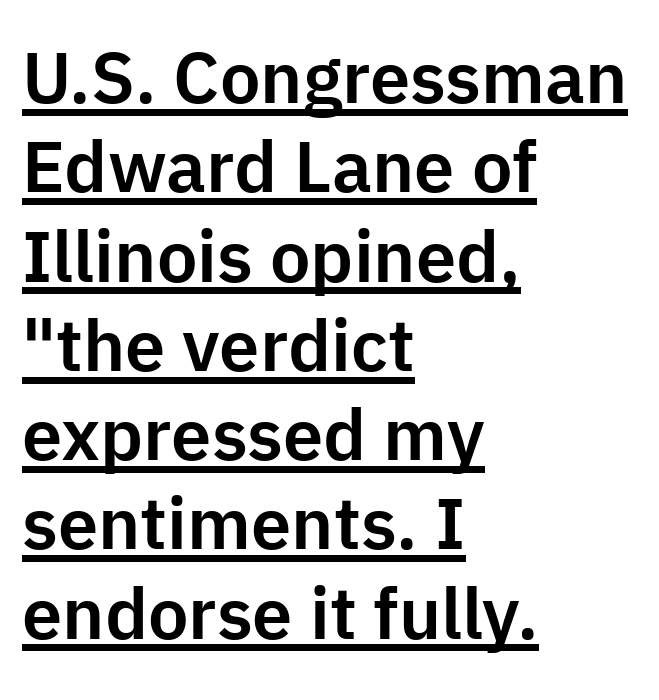
Q: Is the text italic (slanted)? A: No, it is upright.
Q: Is the typeface a serif or a sans-serif typeface? A: Sans-serif.
Q: Is the text underlined? A: Yes.
Q: How is the paragraph aligned? A: Left-aligned.
Q: Is the spacing between letters normal or unusually wide? A: Normal.
Q: Width (condensed, normal, or wide)? A: Normal.
Q: Stroke contrast? A: Low.
Q: x-height? A: Medium.
Q: Monospaced? A: No.
